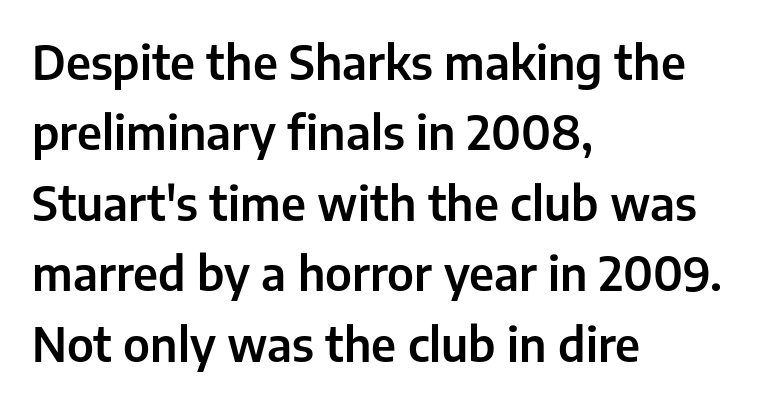
Q: Is the text italic (slanted)? A: No, it is upright.
Q: Is the typeface a serif or a sans-serif typeface? A: Sans-serif.
Q: Is the text underlined? A: No.
Q: How is the paragraph aligned? A: Left-aligned.
Q: Is the spacing between letters normal or unusually wide? A: Normal.
Q: Is the spacing between lines tight, normal or loose? A: Normal.
Q: Width (condensed, normal, or wide)? A: Normal.
Q: Stroke contrast? A: Low.
Q: x-height? A: Medium.
Q: Monospaced? A: No.
